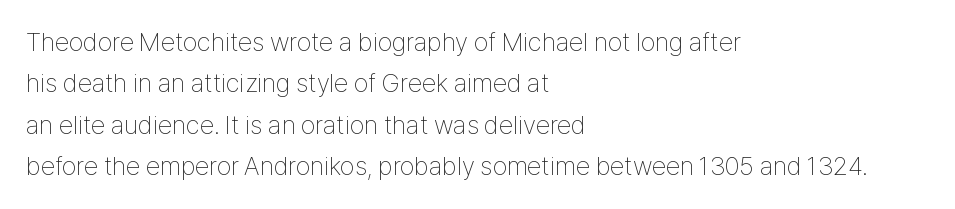
Q: Is the text bold? A: No.
Q: Is the text italic (slanted)? A: No, it is upright.
Q: Is the text underlined? A: No.
Q: How is the paragraph aligned? A: Left-aligned.
Q: Is the spacing between letters normal or unusually wide? A: Normal.
Q: Is the spacing between lines tight, normal or loose? A: Normal.
